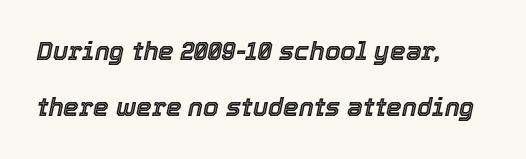
If you drew a ruler down the left edge, every line would touch it. Interline gaps are noticeably wide in this sample. Characters are canted at an angle relative to the baseline's perpendicular. Each row of text sits above clean, open space.
